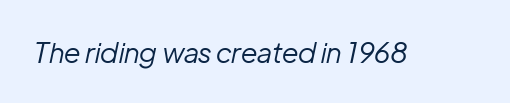
The image shows 28 px regular-weight type, italic (leaning right); set normal letter spacing, not underlined; low stroke contrast and a medium x-height.
